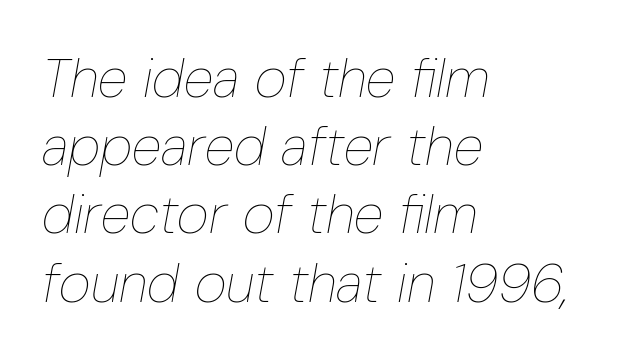
Honestly, the letter spacing is just normal — you wouldn't notice it. Character widths vary here, with narrow letters taking less room than wide ones. Weight: regular or lighter. Plain, unruled lines of type. In terms of posture, this sample is oblique. Reading down the block, your eye returns to a fixed left position each line.
